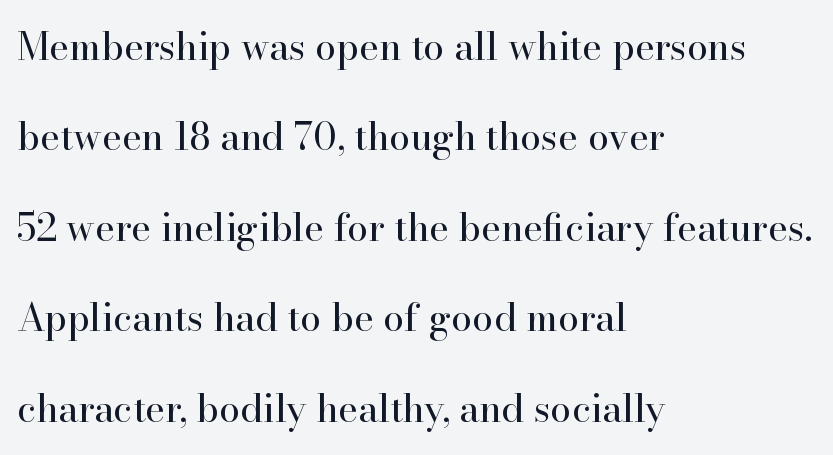
{"serif": "yes", "italic": "no", "bold": "no", "weight": "regular", "width": "normal", "stroke_contrast": "high", "x_height": "small", "monospaced": "no", "underline": "no", "align": "left", "line_spacing": "loose", "line_spacing_ratio": 2.38, "letter_spacing": "normal", "letter_spacing_em": 0.0, "glyph_px": 38}
